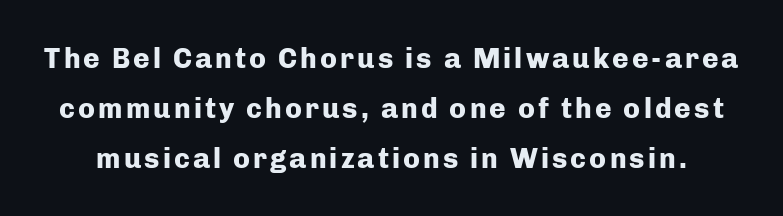
The image shows 28 px heavy sans-serif type, upright; set line spacing 1.78x, not underlined; low stroke contrast and a medium x-height.
